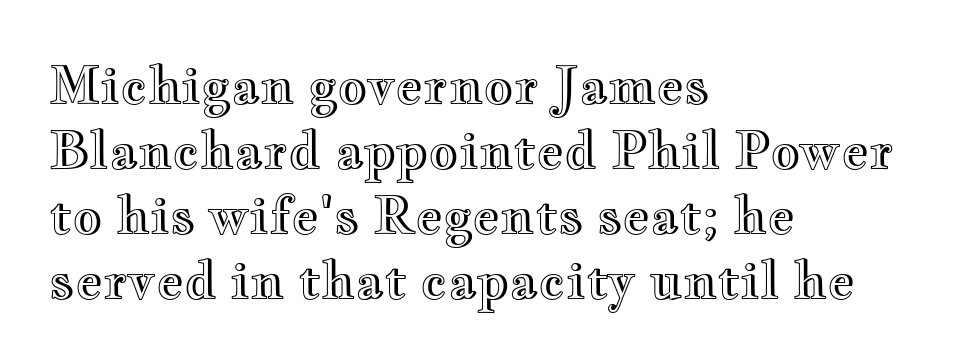
Honestly, there is no underline to notice here at all. The text block is weighted toward the left margin, trailing off unevenly rightward. A typesetter would call this proportional, since set widths differ per character. Is there any slant? The stems are plumb. Standard letterfit; no display-style spreading of the glyphs.
